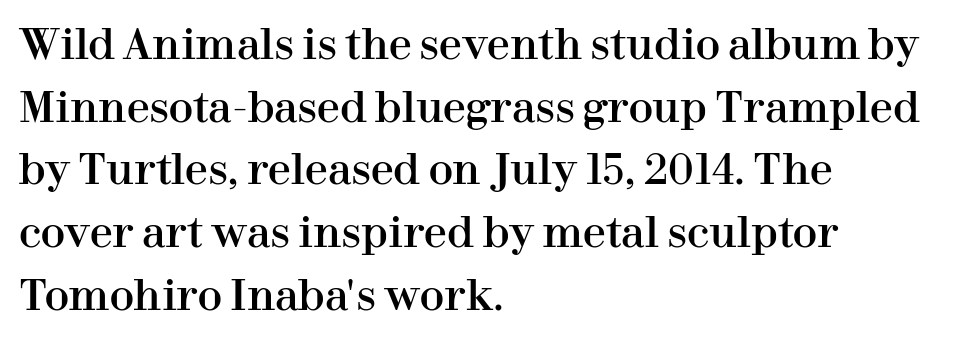
The image shows 41 px serif type, upright; set left-aligned, normal line spacing (1.53x), normal letter spacing, not underlined; high stroke contrast and a medium x-height.
